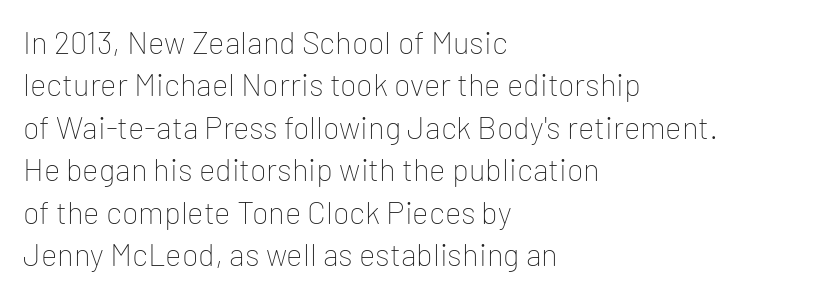
The image shows 31 px thin sans-serif type, upright; set left-aligned, normal line spacing (1.37x), normal letter spacing, not underlined; low stroke contrast and a medium x-height.
